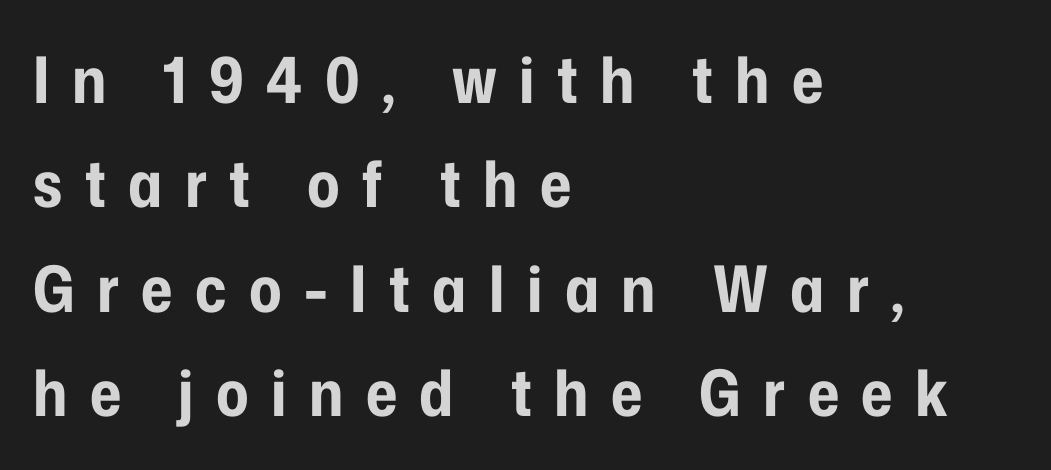
The image shows 64 px bold, condensed sans-serif type, upright; set left-aligned, normal line spacing (1.63x), unusually wide letter spacing (+0.35 em), not underlined; low stroke contrast and a medium x-height.
